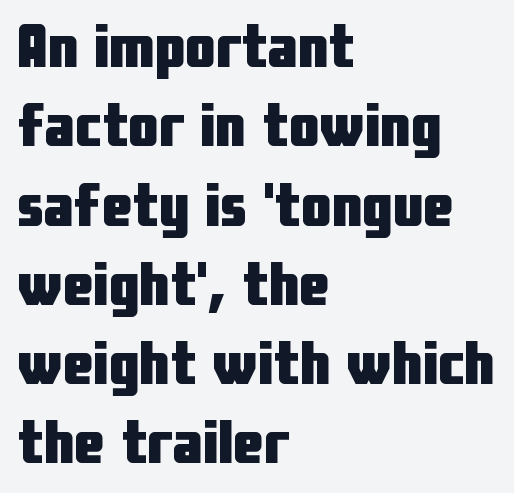
The image shows 61 px heavy, condensed sans-serif type, upright; set left-aligned, normal line spacing (1.3x), normal letter spacing, not underlined; low stroke contrast and a medium x-height.
